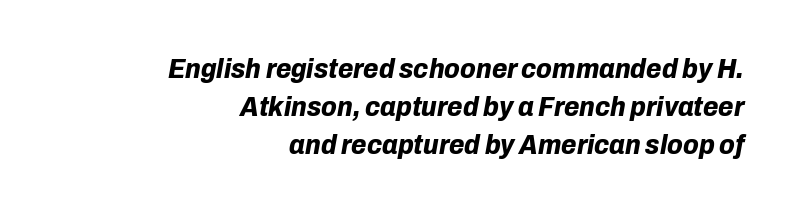
Q: Is the text bold? A: Yes.
Q: Is the text italic (slanted)? A: Yes, it leans right by about 10 degrees.
Q: Is the text underlined? A: No.
Q: How is the paragraph aligned? A: Right-aligned.
Q: Is the spacing between letters normal or unusually wide? A: Normal.
Q: Is the spacing between lines tight, normal or loose? A: Normal.
Q: Width (condensed, normal, or wide)? A: Normal.
Q: Stroke contrast? A: Low.
Q: x-height? A: Medium.
Q: Monospaced? A: No.
